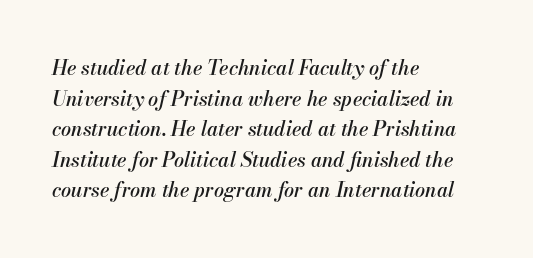
{"italic": "yes", "lean": "right", "slant_degrees": 13, "underline": "no", "align": "left", "line_spacing": "normal", "line_spacing_ratio": 1.53, "letter_spacing": "normal", "letter_spacing_em": 0.0, "glyph_px": 20}
